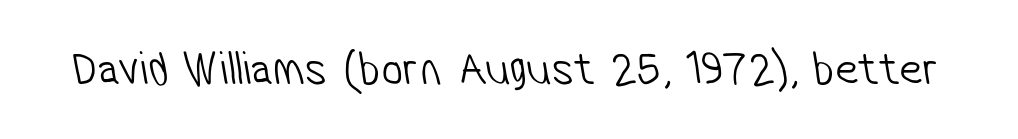
Weight: not bold — regular or lighter. Letter spacing: default. These lines are rendered in a variable-pitch font. Note: no serifs on the glyphs.
